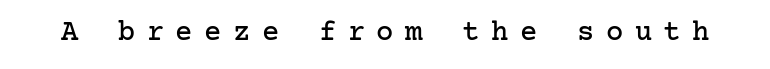
Q: Is the text italic (slanted)? A: No, it is upright.
Q: Is the typeface a serif or a sans-serif typeface? A: Serif.
Q: Is the text underlined? A: No.
Q: Is the spacing between letters normal or unusually wide? A: Unusually wide.
Q: Width (condensed, normal, or wide)? A: Normal.
Q: Stroke contrast? A: Low.
Q: x-height? A: Medium.
